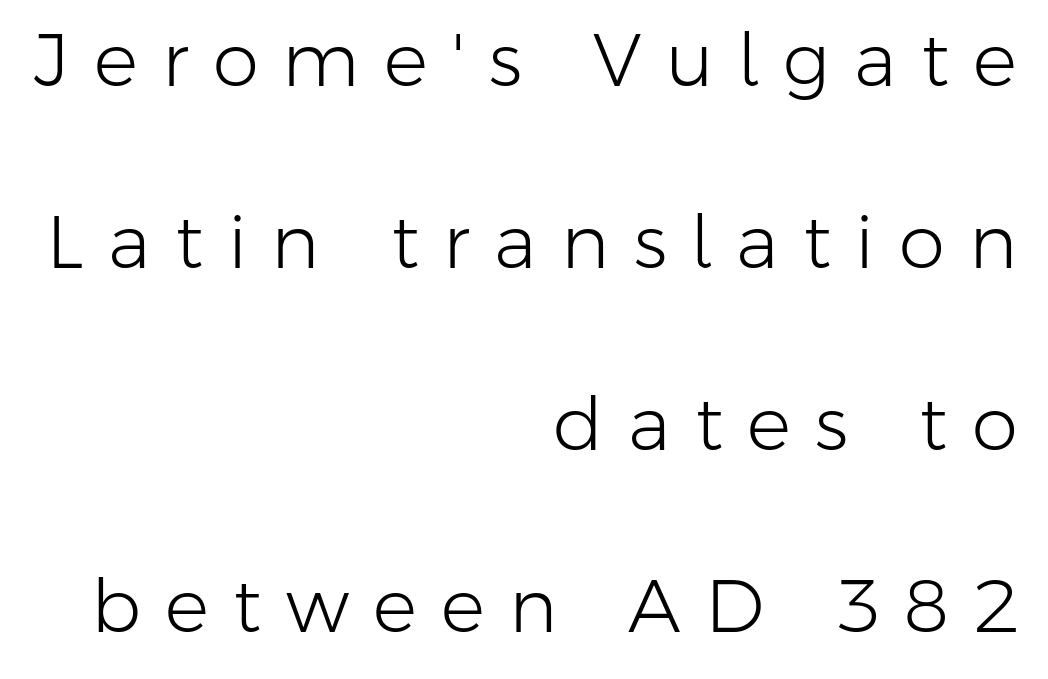
These lines stand farther apart than default settings would place them. Nothing heavy about these letters — not bold at all. Tracking here is generous; glyphs stand well apart from one another. Unlike italic type, these characters show no tilt at all. Serifs: no, the terminals of the letterforms are clean.
